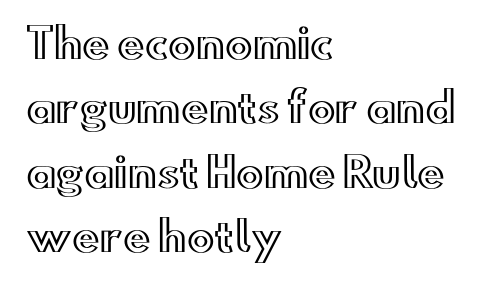
The image shows 41 px wide type, upright; set left-aligned, normal line spacing (1.57x), normal letter spacing, not underlined; a small x-height.
